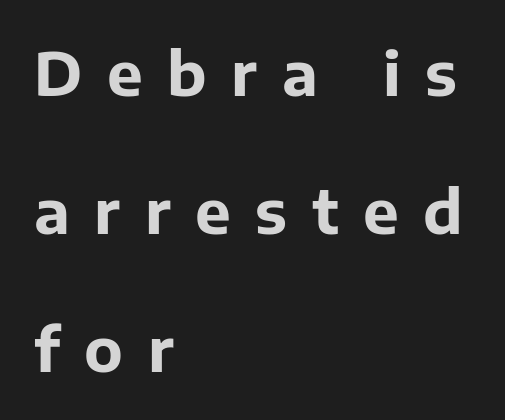
The image shows 60 px bold sans-serif type, upright; set left-aligned, loose line spacing (2.3x), unusually wide letter spacing (+0.41 em), not underlined; low stroke contrast and a medium x-height.
